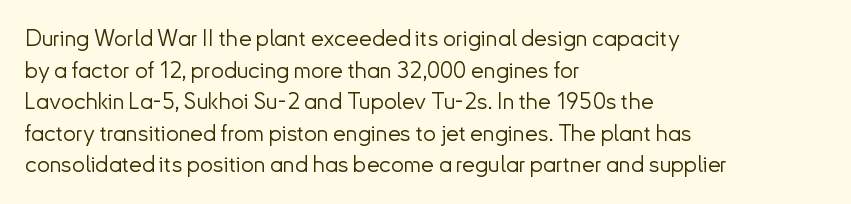
The strokes are not fattened; the text isn't bold. Beneath every word, the page is bare. Every row of glyphs begins at an identical x-position on the left. In terms of posture, this sample is upright.
